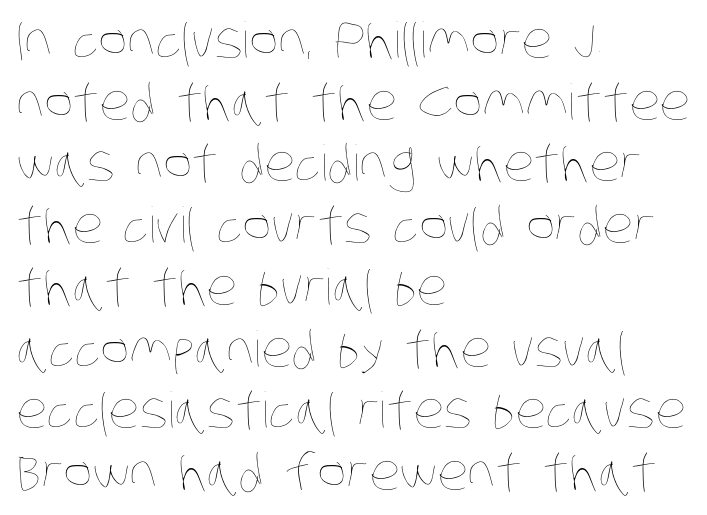
Does the leading feel generous? No, just average. Spacing between characters is what you'd get straight out of the box. Is this a fixed-width face? No — the glyphs have proportional, varying widths. The setting favours the left margin, as ordinary paragraphs usually do. Type without underlining. The weight tops out at a normal text grade.
